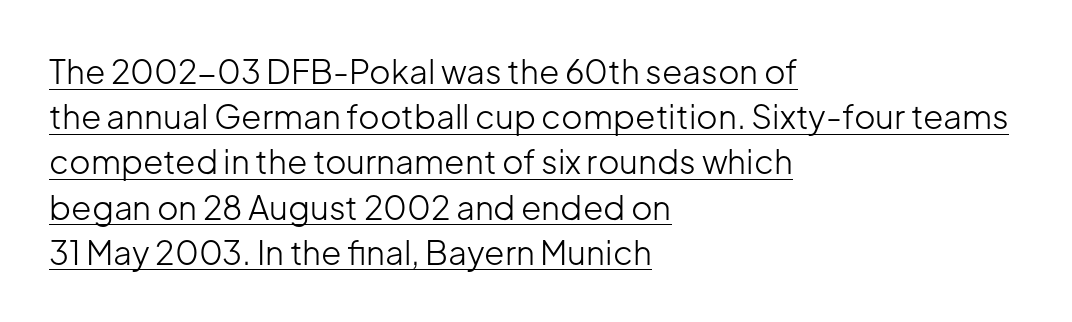
There is no visible air inserted between adjacent glyphs. The letters advance in unequal steps, a hallmark of proportional type. Heaviness? Minimal to ordinary, like unemphasized prose. Beneath each row of characters lies a ruled line.
